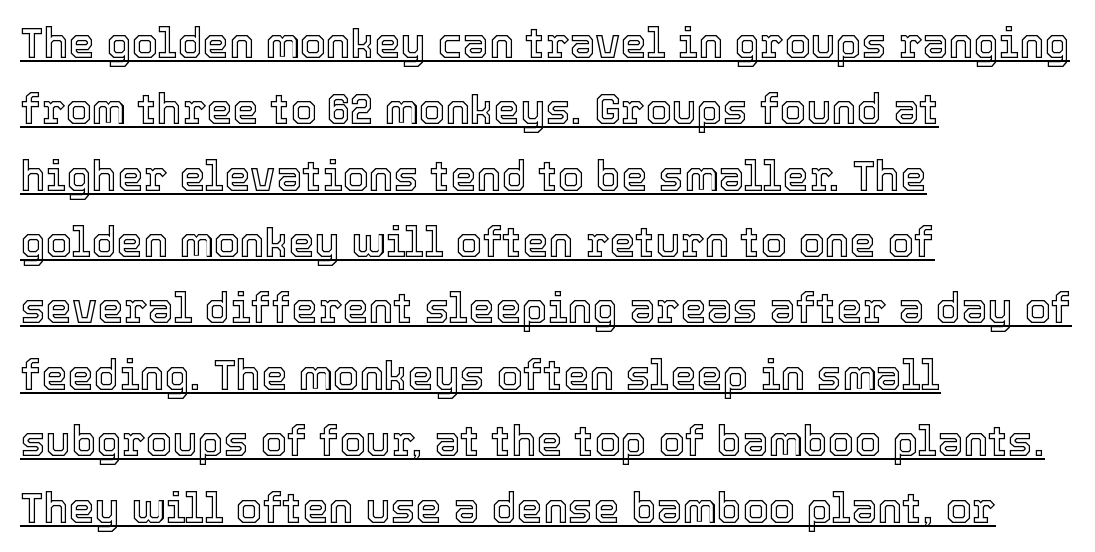
{"italic": "no", "width": "normal", "x_height": "medium", "monospaced": "no", "underline": "yes", "align": "left", "line_spacing": "normal", "line_spacing_ratio": 1.58, "letter_spacing": "normal", "letter_spacing_em": 0.0, "glyph_px": 42}
